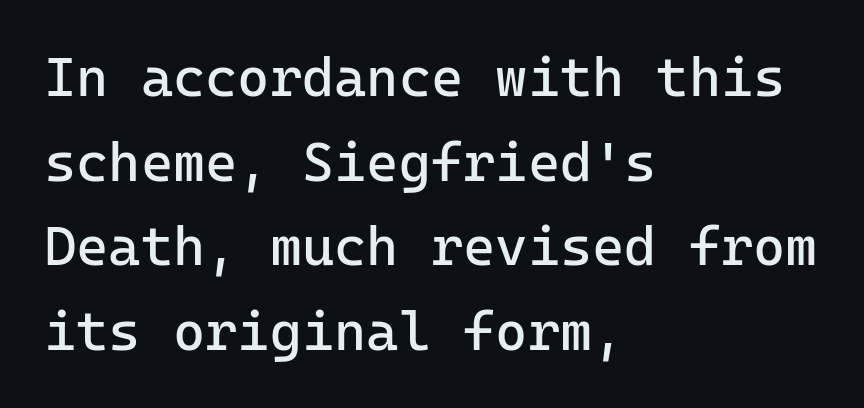
The image shows 55 px regular-weight sans-serif type, upright, monospaced; set left-aligned, normal line spacing (1.54x), normal letter spacing, not underlined; low stroke contrast and a medium x-height.
